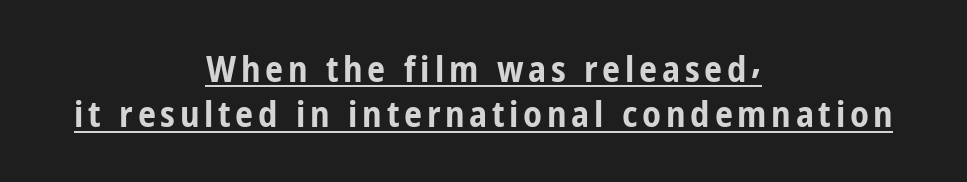
Vertical strokes here are truly vertical. Line spacing here is normal. Grotesque or geometric, the face here clearly has no serifs. Teacher's note: observe the equal gaps on both sides — that is centered alignment.
